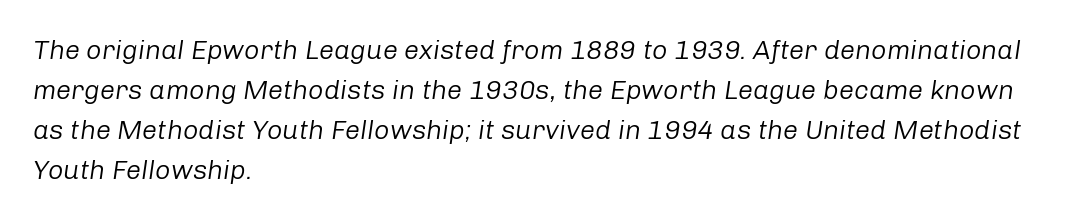
Line starts are locked; line ends wander. A quiet, ordinary-to-light weight characterises the typeface. Observe the lean: these are italic letterforms. The type is set solid horizontally, with unmodified tracking. Students, observe: this is what conventionally led text looks like.
